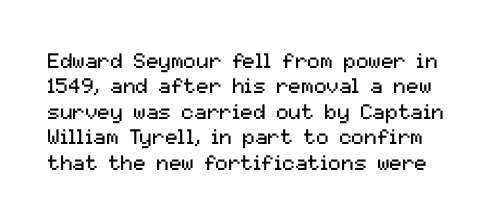
{"italic": "no", "bold": "no", "underline": "no", "line_spacing_ratio": 1.21, "letter_spacing": "normal", "letter_spacing_em": 0.0, "glyph_px": 21}
